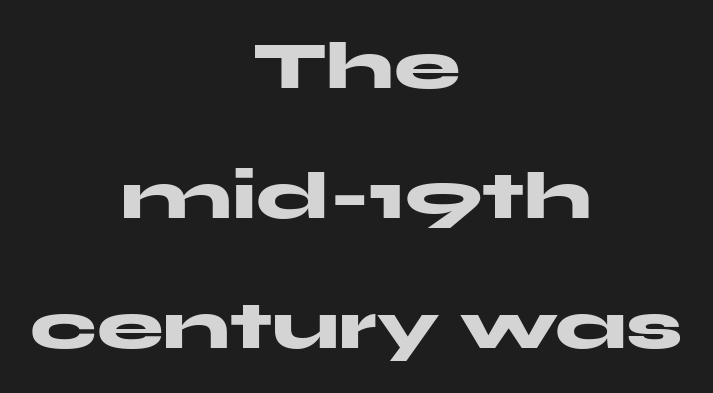
The image shows 67 px heavy, wide sans-serif type, upright; set centered, loose line spacing (1.94x), normal letter spacing, not underlined; medium stroke contrast and a medium x-height.
